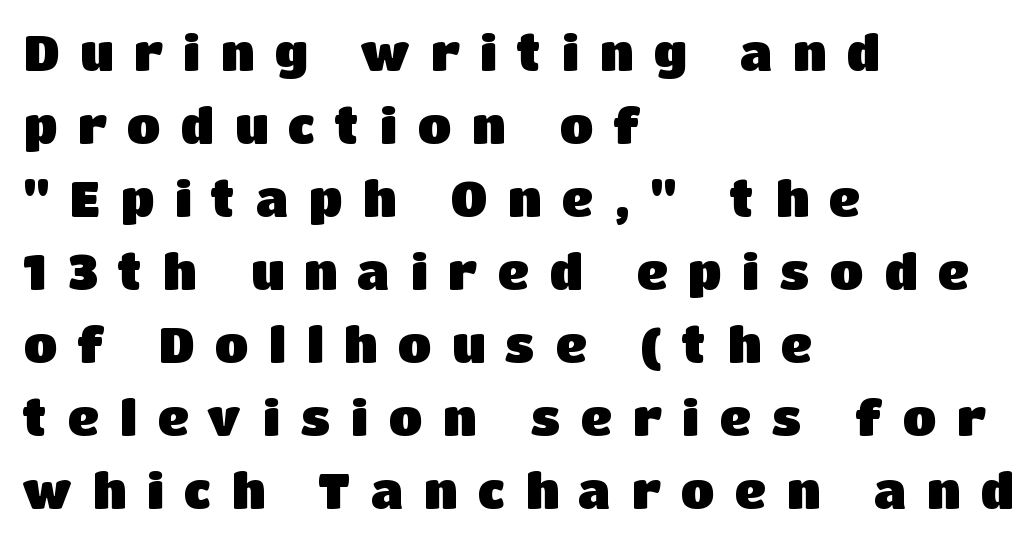
The image shows 49 px heavy sans-serif type, upright; set left-aligned, normal line spacing (1.49x), unusually wide letter spacing (+0.41 em), not underlined; low stroke contrast and a large x-height.
